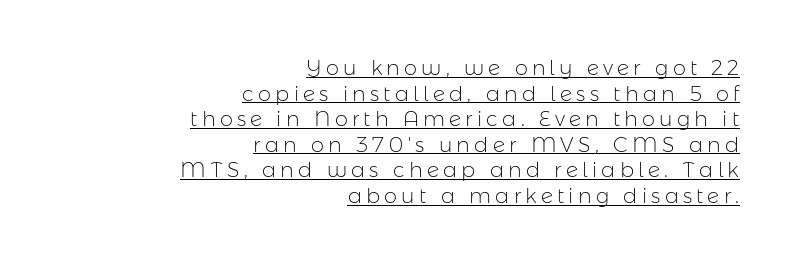
The image shows 21 px text type, upright; set right-aligned, line spacing 1.22x, unusually wide letter spacing (+0.2 em), underlined.
